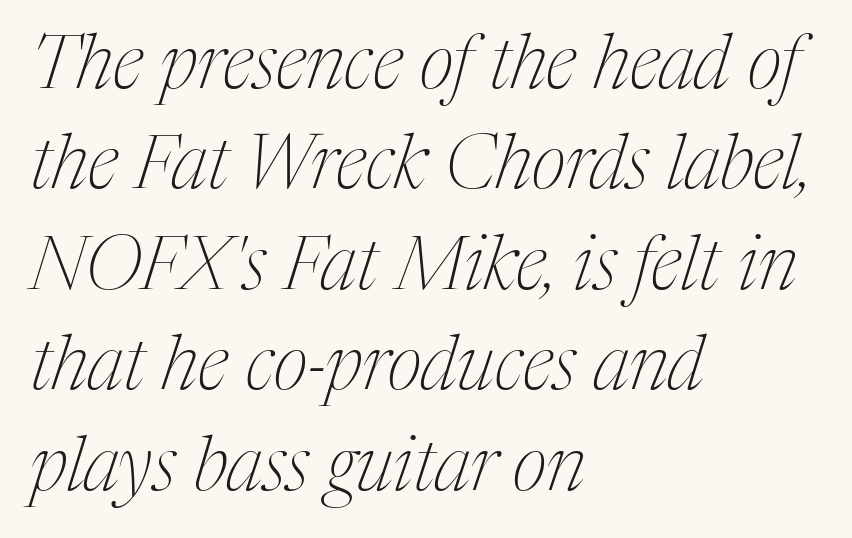
Q: Is the text bold? A: No.
Q: Is the text italic (slanted)? A: Yes, it leans right by about 17 degrees.
Q: Is the typeface a serif or a sans-serif typeface? A: Serif.
Q: Is the text underlined? A: No.
Q: How is the paragraph aligned? A: Left-aligned.
Q: Is the spacing between letters normal or unusually wide? A: Normal.
Q: Is the spacing between lines tight, normal or loose? A: Normal.
Q: Width (condensed, normal, or wide)? A: Condensed.
Q: Stroke contrast? A: Medium.
Q: x-height? A: Medium.
Q: Monospaced? A: No.
